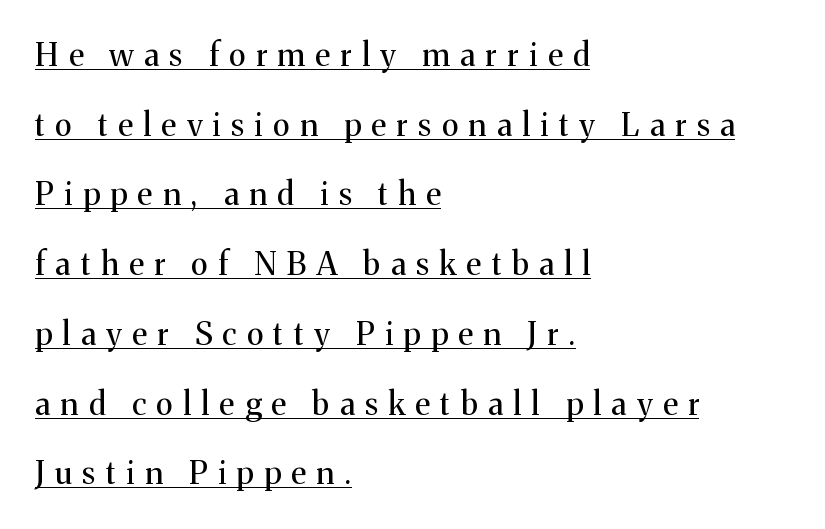
The image shows 31 px regular-weight serif type, upright; set left-aligned, loose line spacing (2.25x), unusually wide letter spacing (+0.34 em), underlined; medium stroke contrast and a medium x-height.
